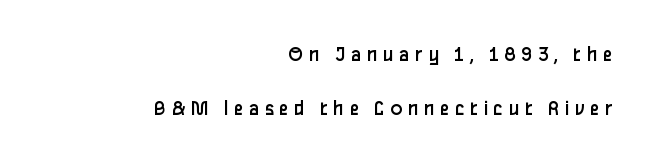
The image shows 22 px text type, upright; set right-aligned, loose line spacing (2.46x), unusually wide letter spacing (+0.24 em), not underlined.
